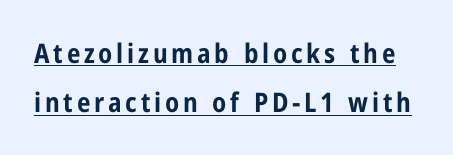
Q: Is the text bold? A: Yes.
Q: Is the text italic (slanted)? A: No, it is upright.
Q: Is the text underlined? A: Yes.
